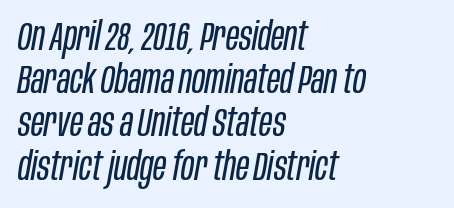
The image shows 40 px regular-weight, condensed type, italic (leaning right); set left-aligned, tight line spacing (1.08x), normal letter spacing, not underlined; low stroke contrast and a large x-height.
